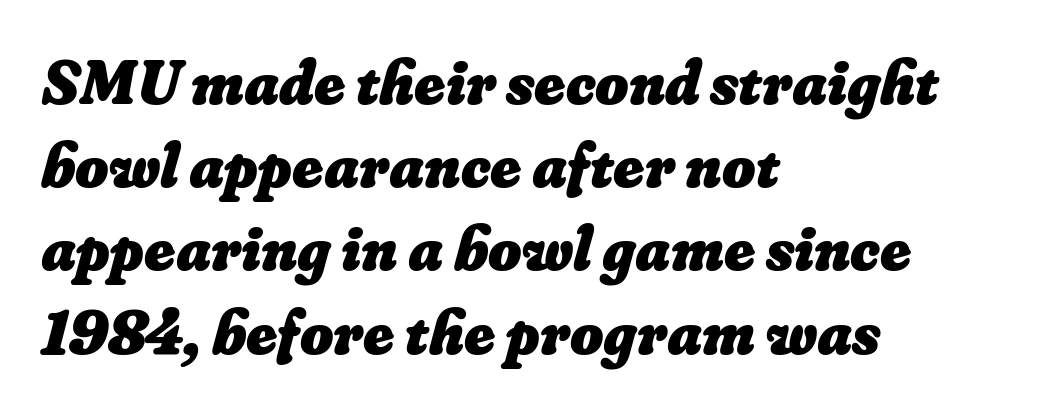
{"bold": "yes", "weight": "heavy", "width": "normal", "stroke_contrast": "low", "x_height": "small", "monospaced": "no", "underline": "no", "align": "left", "line_spacing": "normal", "line_spacing_ratio": 1.3, "letter_spacing": "normal", "letter_spacing_em": 0.0, "glyph_px": 64}
